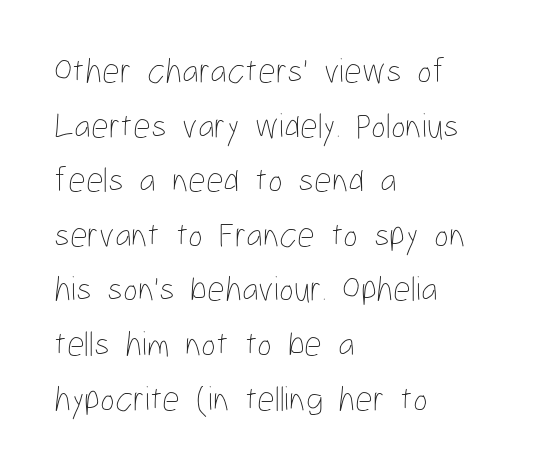
{"italic": "no", "bold": "no", "weight": "thin", "width": "condensed", "stroke_contrast": "low", "x_height": "medium", "monospaced": "no", "underline": "no", "align": "left", "line_spacing": "normal", "line_spacing_ratio": 1.56, "letter_spacing": "normal", "letter_spacing_em": 0.0, "glyph_px": 35}
